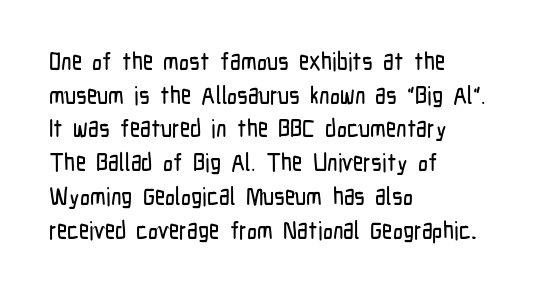
Q: Is the text italic (slanted)? A: No, it is upright.
Q: Is the text underlined? A: No.
Q: How is the paragraph aligned? A: Left-aligned.
Q: Is the spacing between letters normal or unusually wide? A: Normal.
Q: Is the spacing between lines tight, normal or loose? A: Normal.
